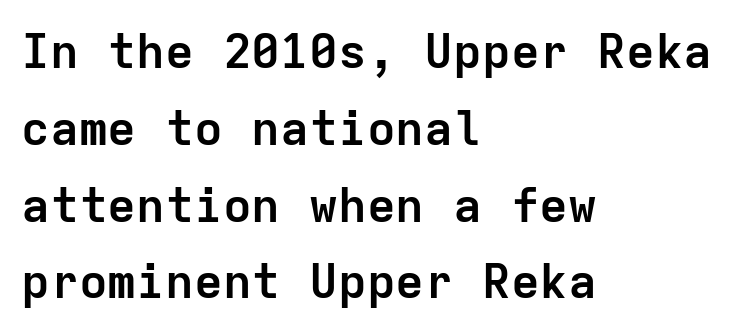
{"serif": "no", "italic": "no", "bold": "yes", "weight": "semibold", "width": "normal", "stroke_contrast": "low", "x_height": "medium", "monospaced": "yes", "underline": "no", "align": "left", "line_spacing": "normal", "line_spacing_ratio": 1.6, "letter_spacing": "normal", "letter_spacing_em": 0.0, "glyph_px": 48}
